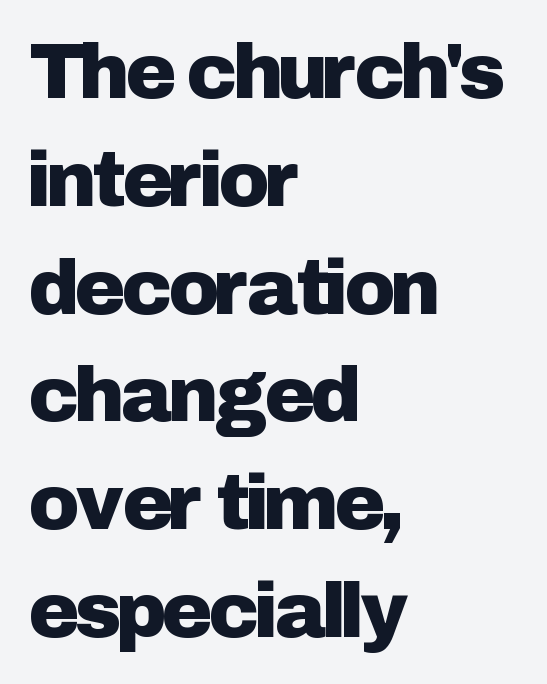
Q: Is the text italic (slanted)? A: No, it is upright.
Q: Is the typeface a serif or a sans-serif typeface? A: Sans-serif.
Q: Is the text underlined? A: No.
Q: How is the paragraph aligned? A: Left-aligned.
Q: Is the spacing between letters normal or unusually wide? A: Normal.
Q: Is the spacing between lines tight, normal or loose? A: Normal.
Q: Width (condensed, normal, or wide)? A: Normal.
Q: Stroke contrast? A: Low.
Q: x-height? A: Medium.
Q: Monospaced? A: No.
